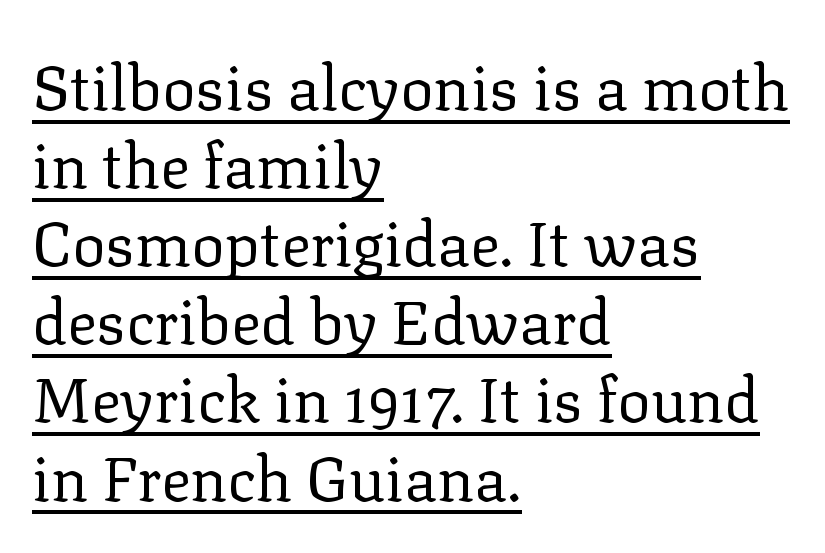
The image shows 62 px regular-weight serif type, upright; set left-aligned, normal line spacing (1.26x), normal letter spacing, underlined; low stroke contrast and a medium x-height.
